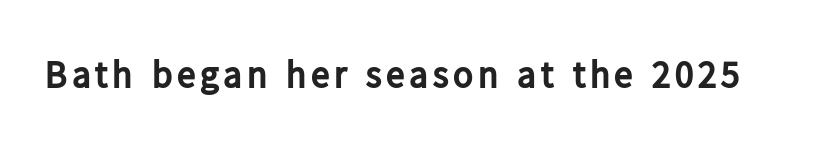
{"serif": "no", "italic": "no", "bold": "yes", "weight": "bold", "width": "normal", "stroke_contrast": "low", "x_height": "medium", "monospaced": "no", "underline": "no", "glyph_px": 38}
